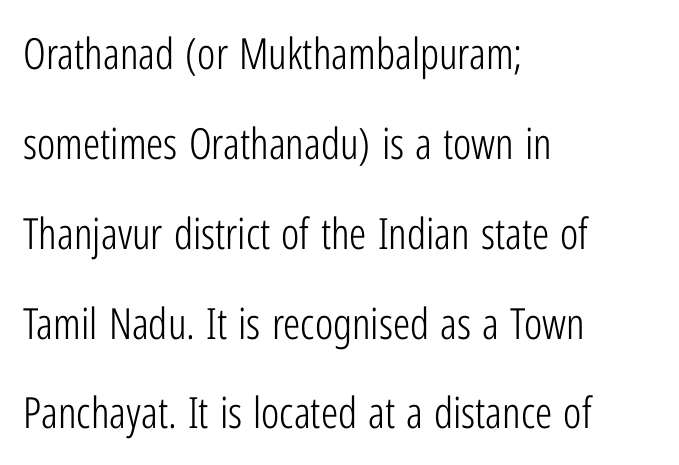
Q: Is the text bold? A: No.
Q: Is the text italic (slanted)? A: No, it is upright.
Q: Is the typeface a serif or a sans-serif typeface? A: Sans-serif.
Q: Is the text underlined? A: No.
Q: How is the paragraph aligned? A: Left-aligned.
Q: Is the spacing between letters normal or unusually wide? A: Normal.
Q: Is the spacing between lines tight, normal or loose? A: Loose.
Q: Width (condensed, normal, or wide)? A: Condensed.
Q: Stroke contrast? A: Low.
Q: x-height? A: Medium.
Q: Monospaced? A: No.
